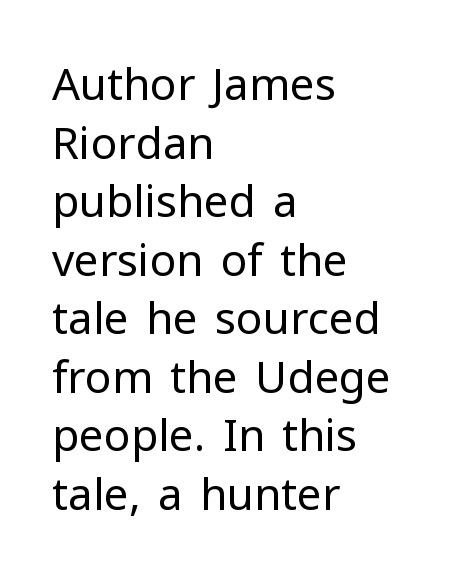
Q: Is the text bold? A: No.
Q: Is the text italic (slanted)? A: No, it is upright.
Q: Is the typeface a serif or a sans-serif typeface? A: Sans-serif.
Q: Is the text underlined? A: No.
Q: How is the paragraph aligned? A: Left-aligned.
Q: Is the spacing between letters normal or unusually wide? A: Normal.
Q: Is the spacing between lines tight, normal or loose? A: Normal.
Q: Width (condensed, normal, or wide)? A: Normal.
Q: Stroke contrast? A: Low.
Q: x-height? A: Medium.
Q: Monospaced? A: No.
